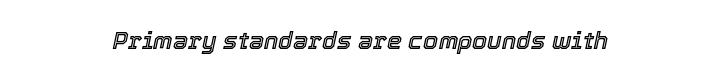
Q: Is the text italic (slanted)? A: Yes, it leans right by about 12 degrees.
Q: Is the text underlined? A: No.
Q: How is the paragraph aligned? A: Centered.
Q: Is the spacing between letters normal or unusually wide? A: Normal.
